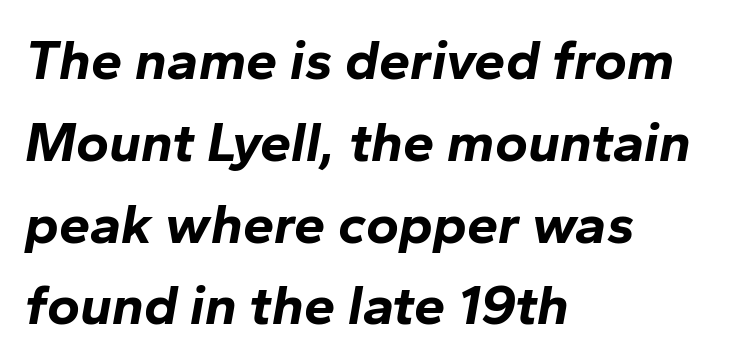
{"italic": "yes", "lean": "right", "slant_degrees": 10, "bold": "yes", "weight": "bold", "width": "normal", "stroke_contrast": "low", "x_height": "medium", "monospaced": "no", "underline": "no", "align": "left", "line_spacing": "normal", "line_spacing_ratio": 1.46, "letter_spacing": "normal", "letter_spacing_em": 0.0, "glyph_px": 56}
